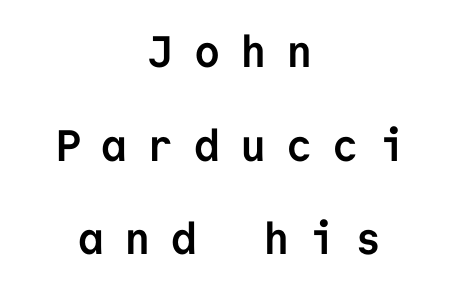
{"serif": "no", "italic": "no", "bold": "yes", "weight": "semibold", "width": "normal", "stroke_contrast": "low", "x_height": "medium", "monospaced": "yes", "underline": "no", "align": "center", "line_spacing": "loose", "line_spacing_ratio": 2.13, "letter_spacing": "wide", "letter_spacing_em": 0.45, "glyph_px": 44}
